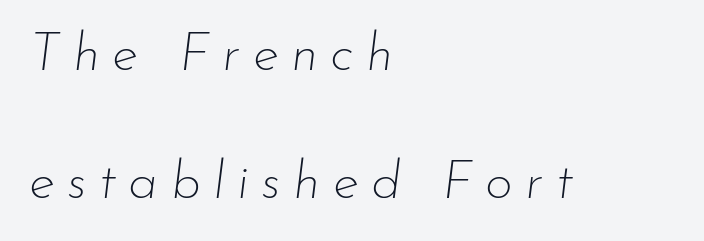
The image shows 54 px thin type, italic (leaning right); set left-aligned, loose line spacing (2.37x), unusually wide letter spacing (+0.23 em), not underlined; low stroke contrast and a small x-height.
